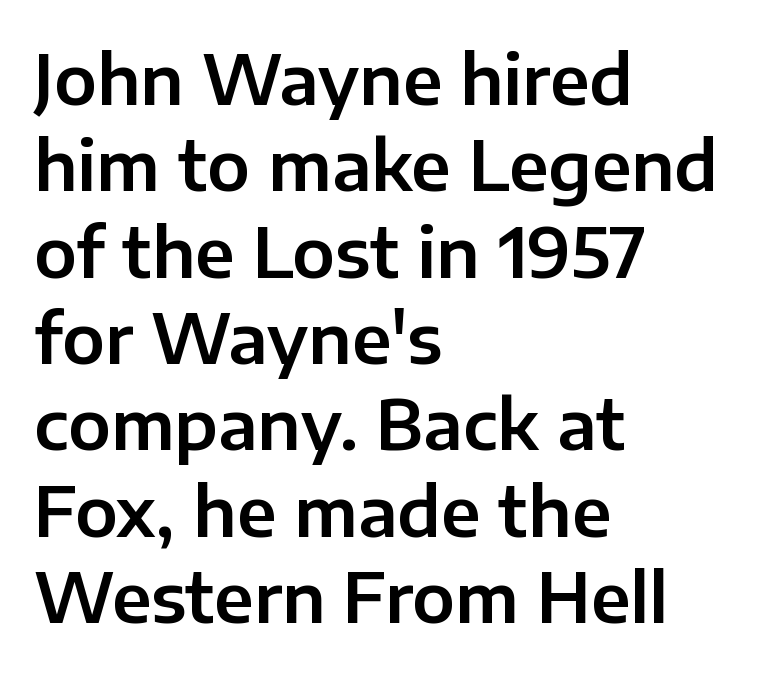
Observe the absence of serifs on each vertical stroke in this sample. A student would call this left alignment; a typographer would say flush left, rag right. Unmarked baselines from the first word to the last. The type sits square on the baseline with zero lean. Proportional: the letters do not fall into vertical columns.
